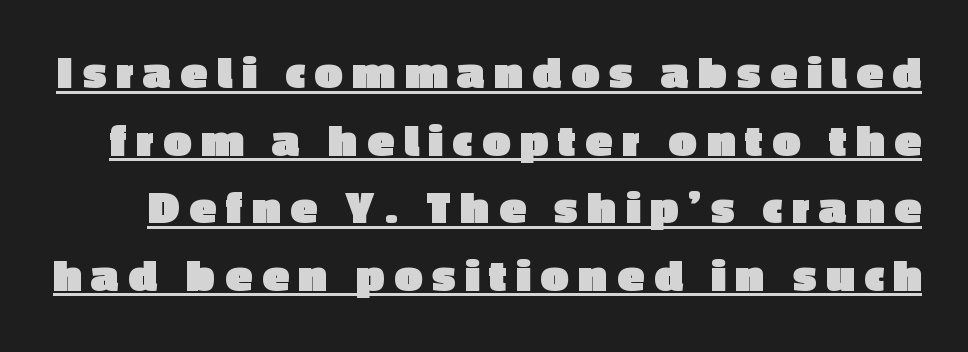
The image shows 49 px heavy sans-serif type, upright; set normal line spacing (1.38x), unusually wide letter spacing (+0.21 em), underlined; a medium x-height.
